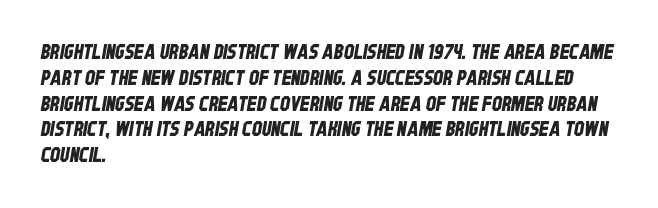
Q: Is the text underlined? A: No.
Q: How is the paragraph aligned? A: Left-aligned.
Q: Is the spacing between letters normal or unusually wide? A: Normal.
Q: Is the spacing between lines tight, normal or loose? A: Normal.
